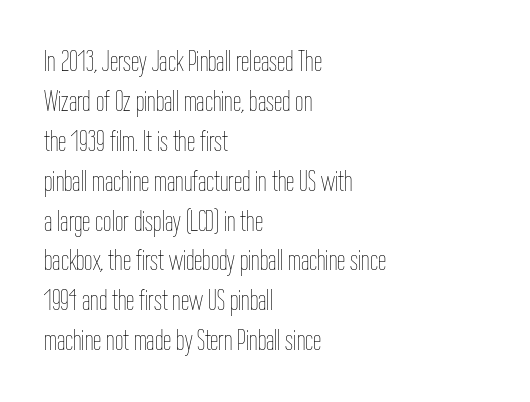
{"italic": "no", "bold": "no", "weight": "thin", "width": "condensed", "stroke_contrast": "low", "x_height": "medium", "monospaced": "no", "underline": "no", "align": "left", "line_spacing": "normal", "line_spacing_ratio": 1.33, "letter_spacing": "normal", "letter_spacing_em": 0.0, "glyph_px": 30}
